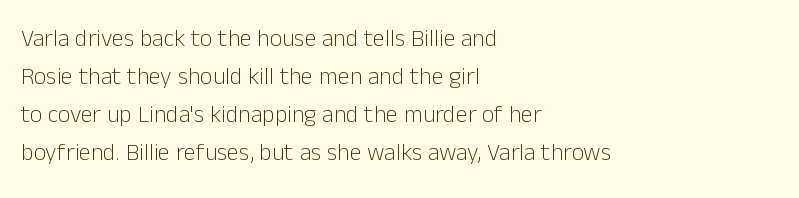
Q: Is the text bold? A: No.
Q: Is the text italic (slanted)? A: No, it is upright.
Q: Is the text underlined? A: No.
Q: How is the paragraph aligned? A: Left-aligned.
Q: Is the spacing between letters normal or unusually wide? A: Normal.
Q: Is the spacing between lines tight, normal or loose? A: Normal.
